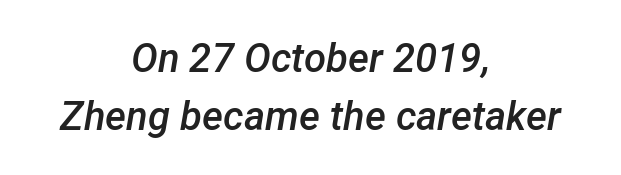
{"italic": "yes", "lean": "right", "slant_degrees": 12, "bold": "semi", "weight": "semibold", "width": "normal", "stroke_contrast": "low", "x_height": "medium", "monospaced": "no", "underline": "no", "align": "center", "line_spacing": "normal", "line_spacing_ratio": 1.46, "letter_spacing": "normal", "letter_spacing_em": 0.0, "glyph_px": 40}
